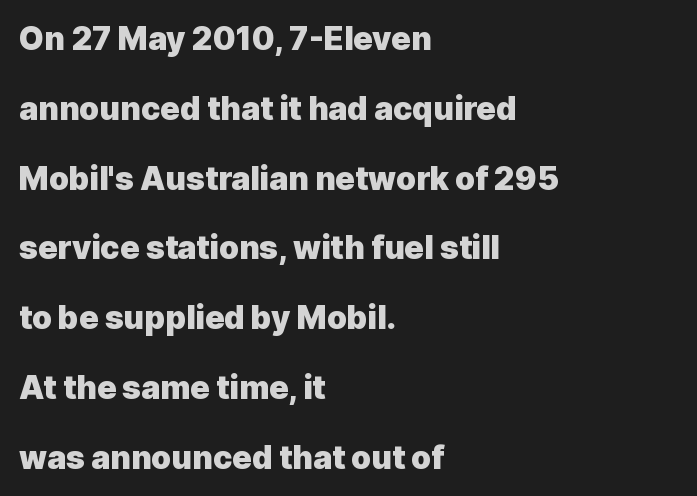
{"serif": "no", "italic": "no", "bold": "yes", "weight": "heavy", "width": "normal", "x_height": "medium", "monospaced": "no", "underline": "no", "align": "left", "line_spacing": "loose", "line_spacing_ratio": 2.18, "letter_spacing": "normal", "letter_spacing_em": 0.0, "glyph_px": 32}
